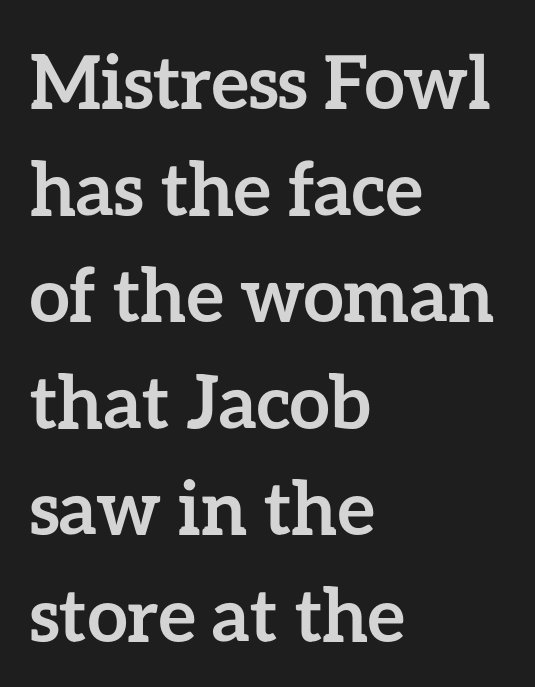
Character widths vary here, with narrow letters taking less room than wide ones. As a designer I'd log this as weight 700, bold. Notice how descenders clear the ascenders below comfortably — that's standard leading. Words float on clear page, feet unadorned. These lines are set flush left with a ragged right edge. These lines were composed using upright roman letters.
